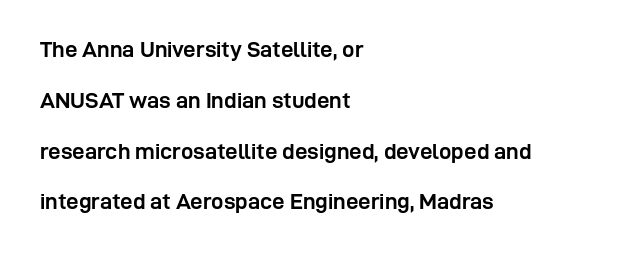
The image shows 22 px bold type, upright; set left-aligned, loose line spacing (2.31x), normal letter spacing, not underlined.
